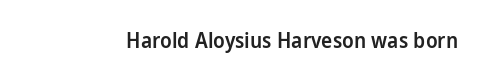
Q: Is the text bold? A: Semi-bold.
Q: Is the text italic (slanted)? A: No, it is upright.
Q: Is the text underlined? A: No.
Q: Is the spacing between letters normal or unusually wide? A: Normal.
